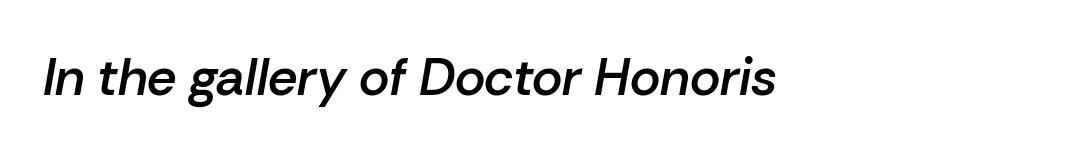
Q: Is the text bold? A: Semi-bold.
Q: Is the text italic (slanted)? A: Yes, it leans right by about 10 degrees.
Q: Is the text underlined? A: No.
Q: How is the paragraph aligned? A: Left-aligned.
Q: Is the spacing between letters normal or unusually wide? A: Normal.
Q: Width (condensed, normal, or wide)? A: Normal.
Q: Stroke contrast? A: Low.
Q: x-height? A: Medium.
Q: Monospaced? A: No.
